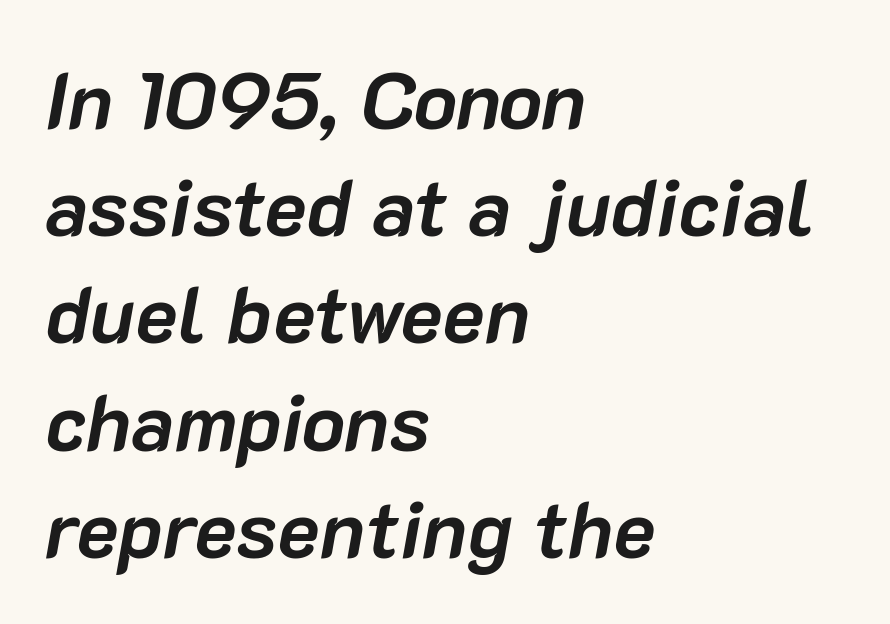
The image shows 80 px semibold type, italic (leaning right); set left-aligned, normal line spacing (1.34x), normal letter spacing, not underlined; low stroke contrast and a medium x-height.
